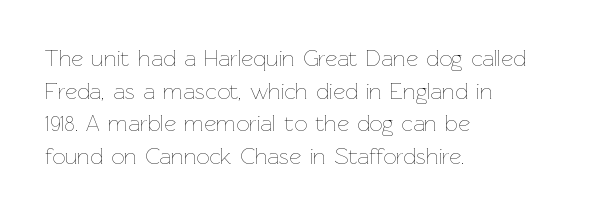
Q: Is the text bold? A: No.
Q: Is the text italic (slanted)? A: No, it is upright.
Q: Is the text underlined? A: No.
Q: How is the paragraph aligned? A: Left-aligned.
Q: Is the spacing between letters normal or unusually wide? A: Normal.
Q: Is the spacing between lines tight, normal or loose? A: Normal.
